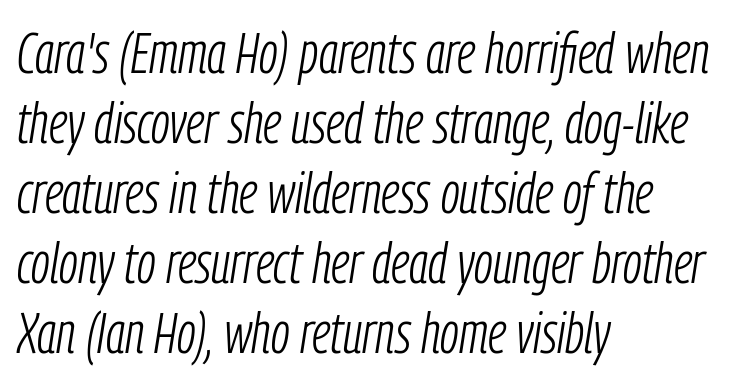
Left-aligned paragraph, ragged on the right. The letters advance in unequal steps, a hallmark of proportional type. An italicized treatment has been applied to the whole sample. Counters stay open thanks to moderate or lighter strokes.
